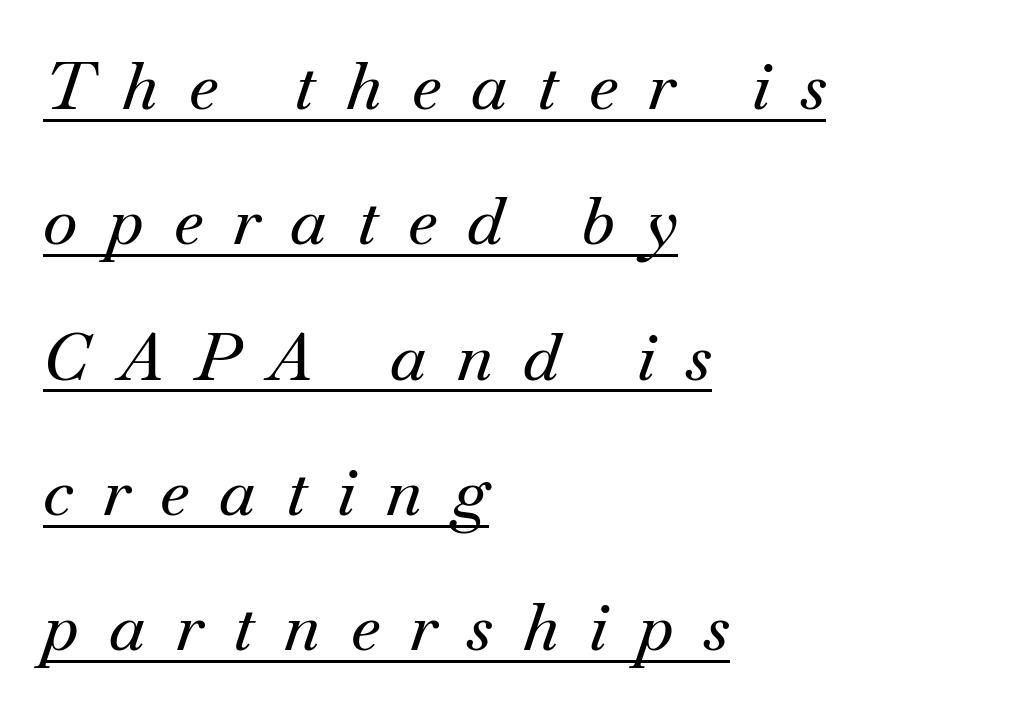
The image shows 66 px serif type, italic (leaning right); set left-aligned, loose line spacing (2.05x), unusually wide letter spacing (+0.46 em), underlined; medium stroke contrast and a small x-height.
